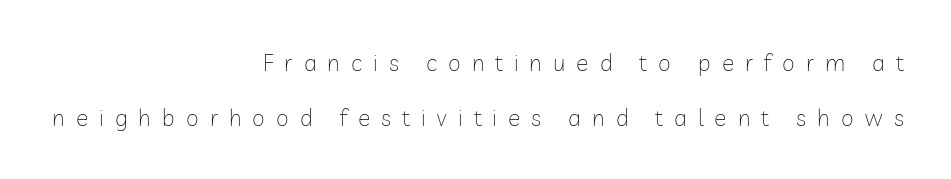
Q: Is the text bold? A: No.
Q: Is the text italic (slanted)? A: No, it is upright.
Q: Is the text underlined? A: No.
Q: How is the paragraph aligned? A: Right-aligned.
Q: Is the spacing between letters normal or unusually wide? A: Unusually wide.
Q: Is the spacing between lines tight, normal or loose? A: Loose.
